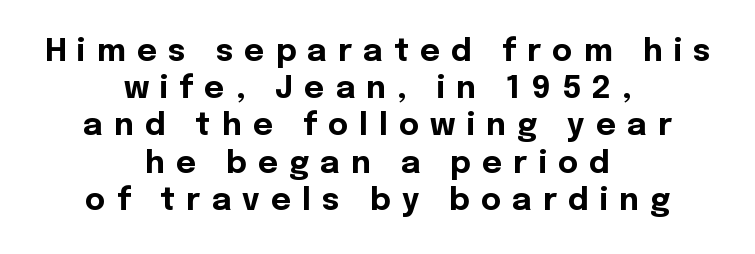
Character widths vary here, with narrow letters taking less room than wide ones. Inter-character spacing is expanded well beyond the font's built-in metrics. Horizontal alignment here is central, giving a formal, balanced look. A full-strength bold gives these letters their thick strokes. Clear beneath every line of the passage.
